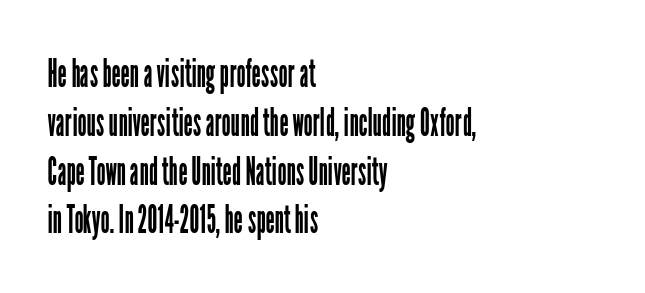
{"serif": "no", "italic": "no", "bold": "no", "weight": "regular", "width": "condensed", "stroke_contrast": "low", "x_height": "medium", "monospaced": "no", "underline": "no", "align": "left", "line_spacing_ratio": 1.22, "letter_spacing": "normal", "letter_spacing_em": 0.0, "glyph_px": 40}
